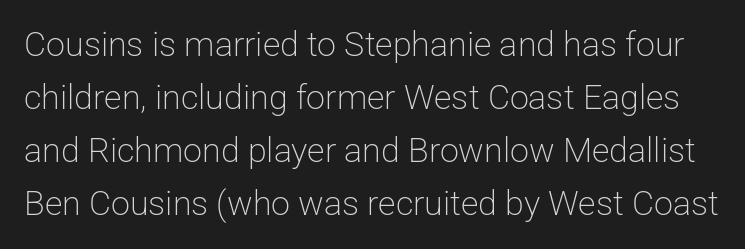
Q: Is the text bold? A: No.
Q: Is the text italic (slanted)? A: No, it is upright.
Q: Is the typeface a serif or a sans-serif typeface? A: Sans-serif.
Q: Is the text underlined? A: No.
Q: Is the spacing between letters normal or unusually wide? A: Normal.
Q: Is the spacing between lines tight, normal or loose? A: Normal.
Q: Width (condensed, normal, or wide)? A: Normal.
Q: Stroke contrast? A: Low.
Q: x-height? A: Medium.
Q: Monospaced? A: No.
